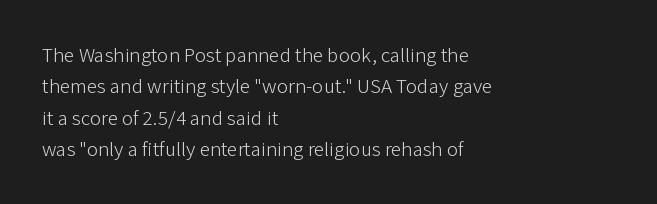
The image shows 21 px text type, upright; set left-aligned, normal line spacing (1.49x), normal letter spacing, not underlined.
